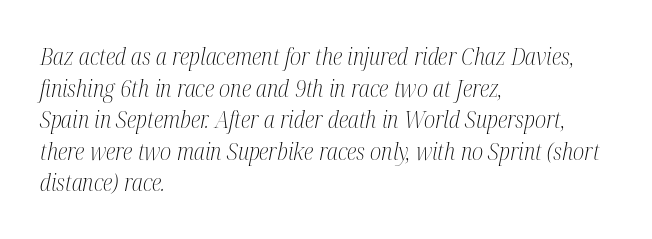
Q: Is the text bold? A: No.
Q: Is the text italic (slanted)? A: Yes, it leans right by about 12 degrees.
Q: Is the text underlined? A: No.
Q: How is the paragraph aligned? A: Left-aligned.
Q: Is the spacing between letters normal or unusually wide? A: Normal.
Q: Is the spacing between lines tight, normal or loose? A: Normal.
